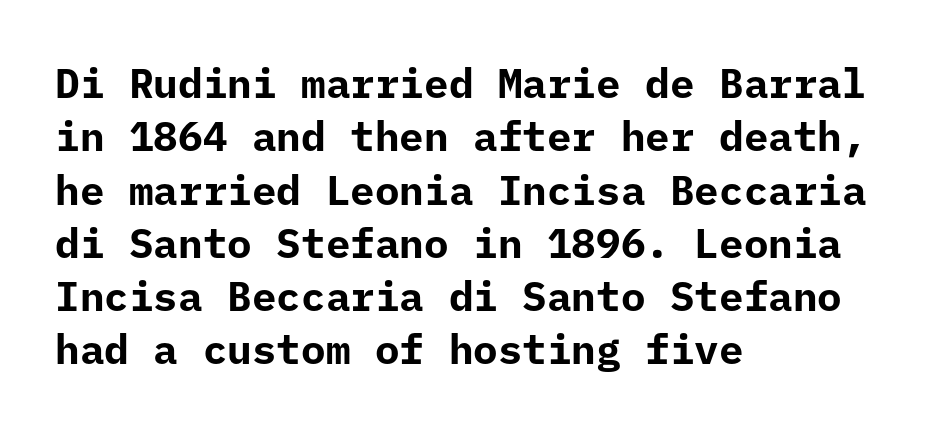
The image shows 41 px bold sans-serif type, upright, monospaced; set left-aligned, normal line spacing (1.3x), normal letter spacing, not underlined; low stroke contrast and a medium x-height.
